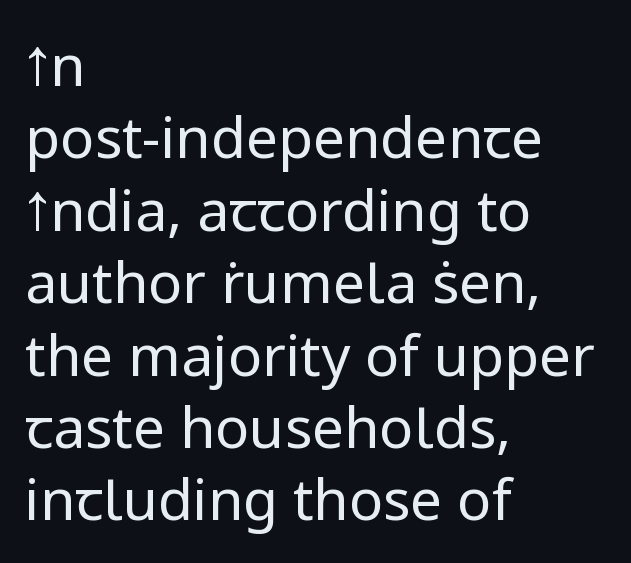
Q: Is the text bold? A: No.
Q: Is the text italic (slanted)? A: No, it is upright.
Q: Is the typeface a serif or a sans-serif typeface? A: Sans-serif.
Q: Is the text underlined? A: No.
Q: How is the paragraph aligned? A: Left-aligned.
Q: Is the spacing between letters normal or unusually wide? A: Normal.
Q: Is the spacing between lines tight, normal or loose? A: Normal.
Q: Width (condensed, normal, or wide)? A: Normal.
Q: Stroke contrast? A: Low.
Q: x-height? A: Medium.
Q: Monospaced? A: No.
